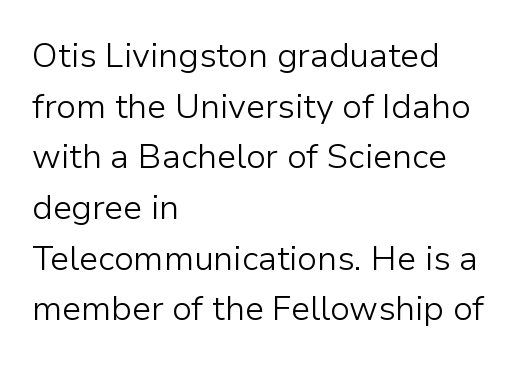
The lines sit at an ordinary, default distance from one another. The designer went with a sans here, leaving each stem footless. You could not count columns in this text — the font is proportionally spaced. The rendering anchors every line to the left-hand side. Tall strokes in this sample are plumb rather than angled.
